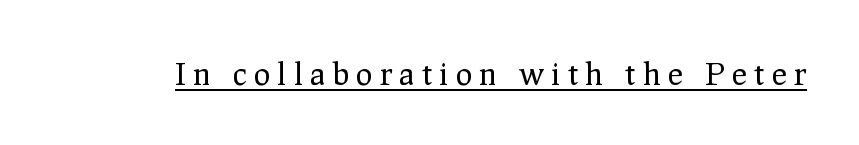
The image shows 31 px regular-weight serif type, upright; set unusually wide letter spacing (+0.24 em), underlined; low stroke contrast and a medium x-height.
